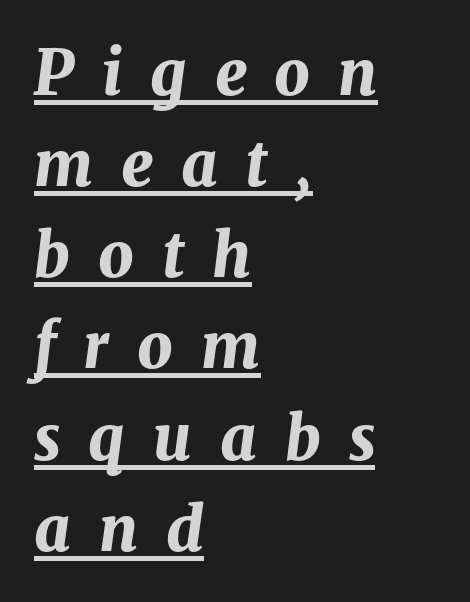
{"italic": "yes", "lean": "right", "slant_degrees": 8, "bold": "yes", "weight": "bold", "width": "normal", "stroke_contrast": "medium", "x_height": "medium", "monospaced": "no", "underline": "yes", "align": "left", "line_spacing": "normal", "line_spacing_ratio": 1.47, "letter_spacing": "wide", "letter_spacing_em": 0.45, "glyph_px": 62}
